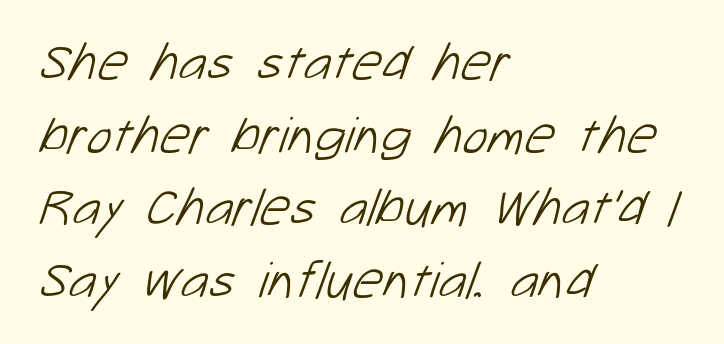
The image shows 53 px light sans-serif type; set left-aligned, normal line spacing (1.37x), normal letter spacing, not underlined; low stroke contrast and a medium x-height.
